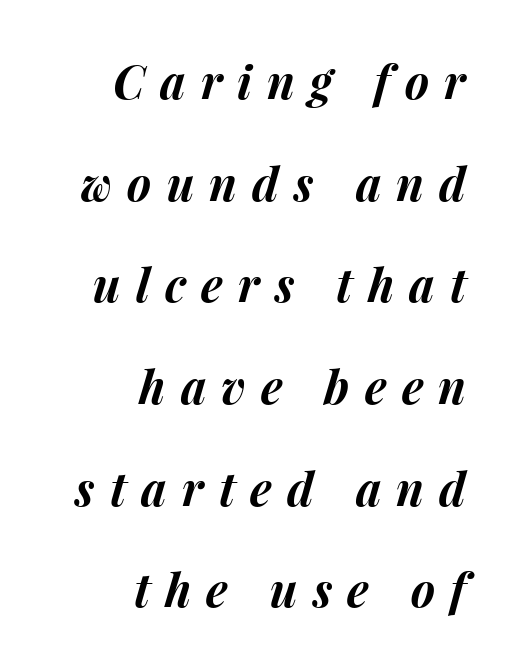
How would I describe the line gaps? Wide and relaxed. In terms of letterspacing, this is a distinctly airy, spread setting. The face used here is proportionally spaced, like ordinary book or web type. The passage shown is not underscored anywhere. Italic: yes, the glyphs are oblique.
